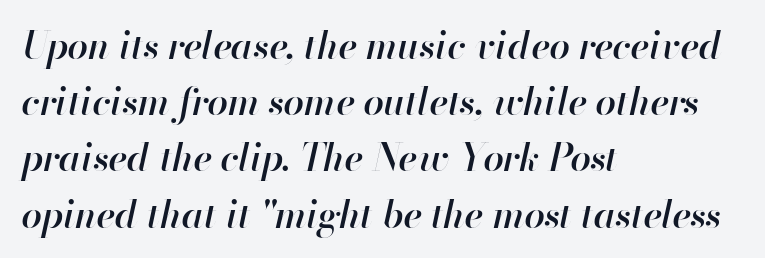
{"italic": "yes", "lean": "right", "slant_degrees": 13, "bold": "semi", "weight": "semibold", "width": "normal", "stroke_contrast": "high", "x_height": "small", "monospaced": "no", "underline": "no", "align": "left", "line_spacing": "normal", "line_spacing_ratio": 1.52, "letter_spacing": "normal", "letter_spacing_em": 0.0, "glyph_px": 37}
